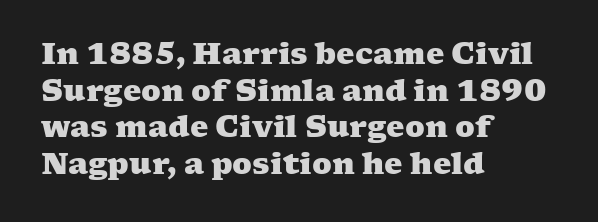
Classification — serif. Horizontally, the lines are justified to the leading edge only. These words are printed bold, with thick strokes throughout. Think of a printed novel: that variable character pitch is what you see here. Short note: letters normally spaced.
